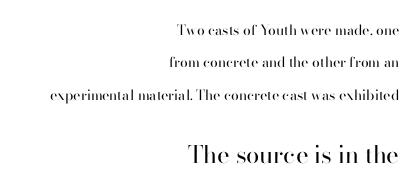
{"italic": "no", "bold": "no", "underline": "no", "align": "right", "line_spacing": "loose", "line_spacing_ratio": 2.32, "letter_spacing": "normal", "letter_spacing_em": 0.0, "larger_block": "second", "size_ratio": 1.71, "glyph_px": 24}
